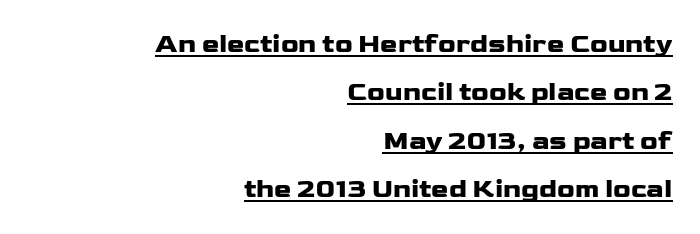
A continuous stroke trails under the words, as in a hyperlink. On the weight axis this lands at bold, roughly 700. Look at the tracking — it's just the regular setting, nothing added. The setting favours the right margin, as signatures and pull-quotes sometimes do.
